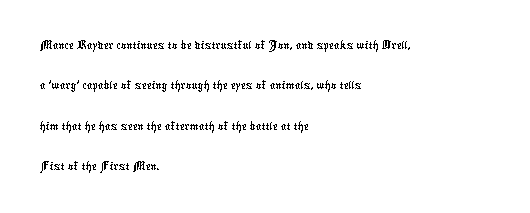
The image shows 28 px condensed sans-serif type; set left-aligned, normal line spacing (1.44x), normal letter spacing, not underlined; low stroke contrast and a medium x-height.
